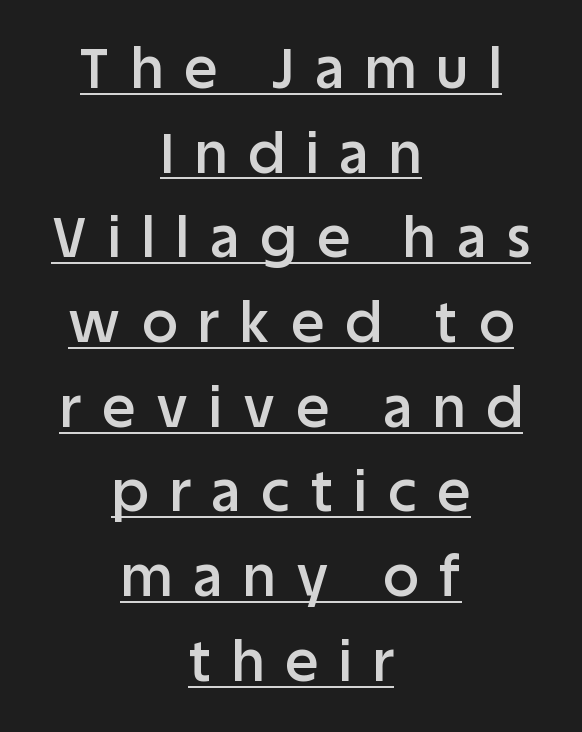
Q: Is the text bold? A: Semi-bold.
Q: Is the text italic (slanted)? A: No, it is upright.
Q: Is the typeface a serif or a sans-serif typeface? A: Sans-serif.
Q: Is the text underlined? A: Yes.
Q: How is the paragraph aligned? A: Centered.
Q: Is the spacing between letters normal or unusually wide? A: Unusually wide.
Q: Is the spacing between lines tight, normal or loose? A: Normal.
Q: Width (condensed, normal, or wide)? A: Normal.
Q: Stroke contrast? A: Low.
Q: x-height? A: Large.
Q: Monospaced? A: No.
